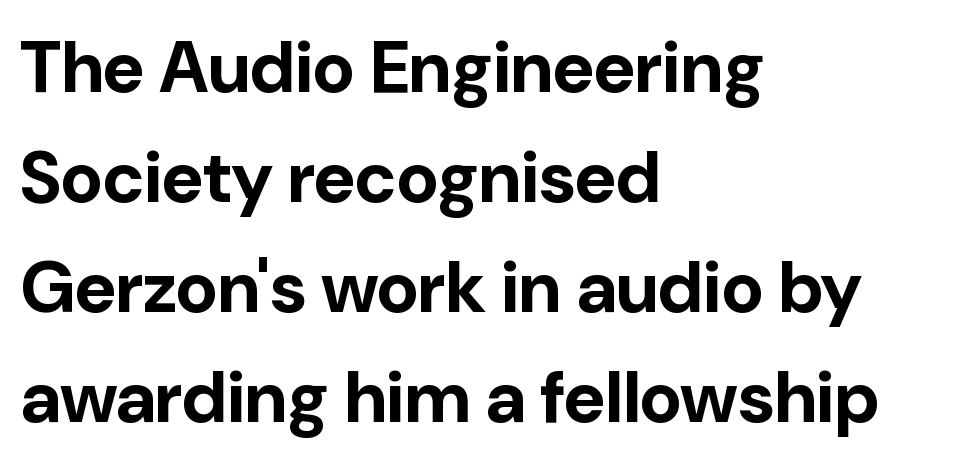
The image shows 72 px bold sans-serif type, upright; set left-aligned, normal line spacing (1.53x), normal letter spacing, not underlined; low stroke contrast and a medium x-height.
